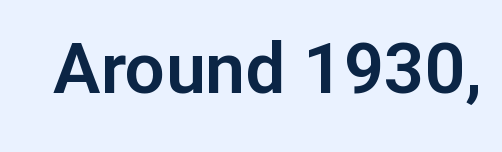
{"serif": "no", "italic": "no", "width": "normal", "stroke_contrast": "low", "x_height": "medium", "monospaced": "no", "underline": "no", "letter_spacing": "normal", "letter_spacing_em": 0.0, "glyph_px": 71}
